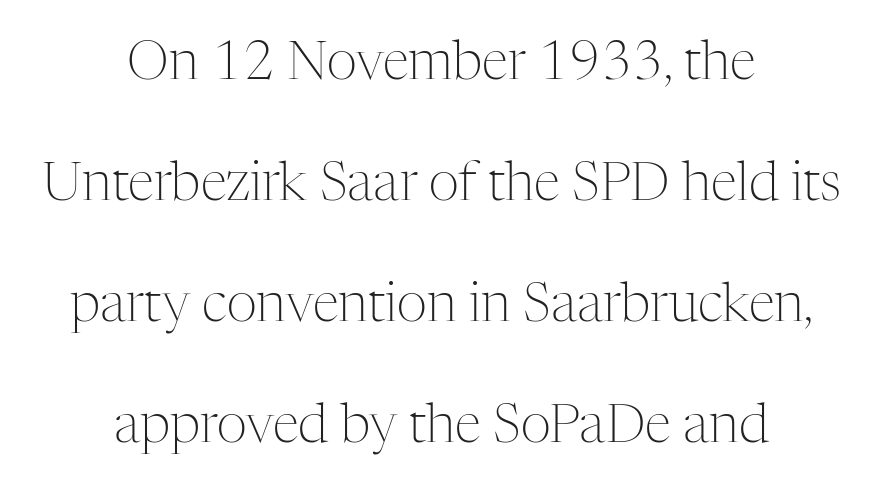
Unbolded letterforms with no extra heft. No extra tracking has been applied to these lines. No word sits above an underline. This is roman type, the default non-slanted kind. Each letter keeps its own natural width here, so spacing adapts to shape.
